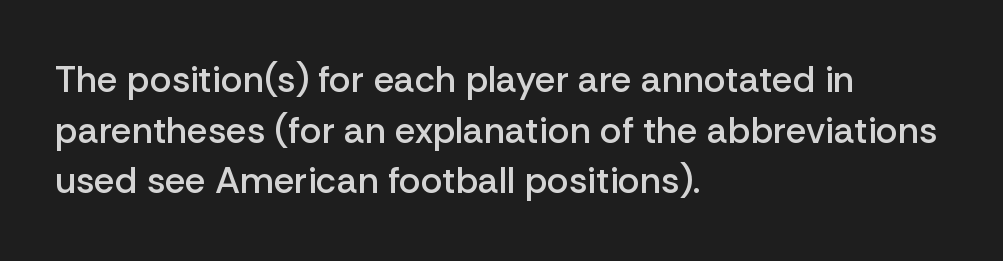
{"serif": "no", "italic": "no", "bold": "semi", "weight": "semibold", "width": "normal", "stroke_contrast": "low", "x_height": "medium", "monospaced": "no", "underline": "no", "align": "left", "line_spacing": "normal", "line_spacing_ratio": 1.37, "letter_spacing": "normal", "letter_spacing_em": 0.0, "glyph_px": 37}
